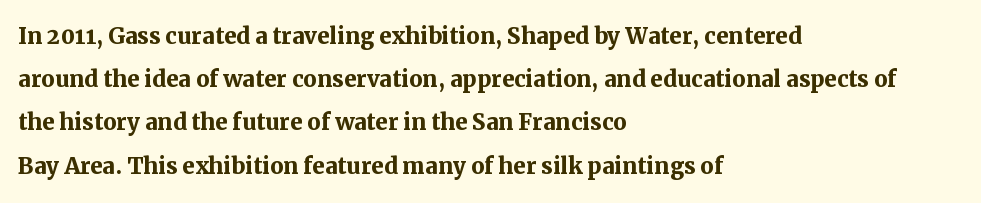
The image shows 30 px semibold serif type, upright; set left-aligned, normal line spacing (1.44x), normal letter spacing, not underlined; medium stroke contrast and a medium x-height.
